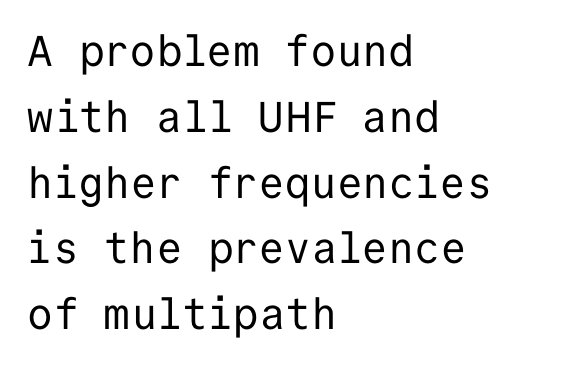
The image shows 43 px regular-weight sans-serif type, upright, monospaced; set left-aligned, normal line spacing (1.53x), normal letter spacing, not underlined; low stroke contrast and a medium x-height.
